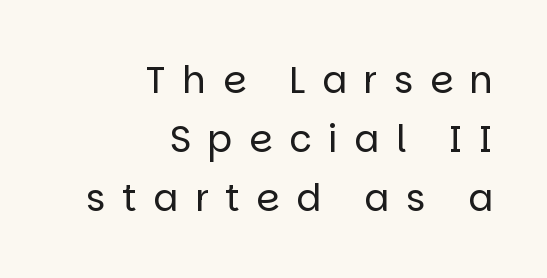
Layout note: lines flush right. Lines of text with bare space underneath. Check where the strokes stop: nothing finishes them off — pure sans. A typesetter would call this heavily tracked-out type. These lines sit exactly where default settings would place them.
